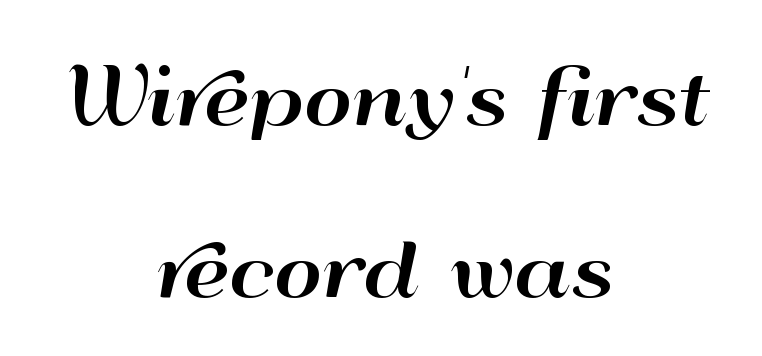
Q: Is the text italic (slanted)? A: Yes.
Q: Is the typeface a serif or a sans-serif typeface? A: Sans-serif.
Q: Is the text underlined? A: No.
Q: How is the paragraph aligned? A: Centered.
Q: Is the spacing between letters normal or unusually wide? A: Normal.
Q: Is the spacing between lines tight, normal or loose? A: Loose.
Q: Width (condensed, normal, or wide)? A: Wide.
Q: Stroke contrast? A: High.
Q: x-height? A: Small.
Q: Monospaced? A: No.
